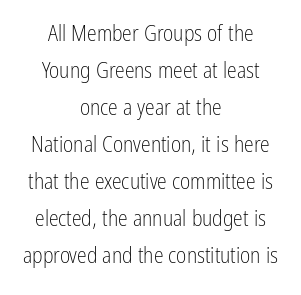
Is the letter spacing exaggerated? No — it looks like the ordinary default. Glance below the letters and you will spot only blank space. It's the straight-up-and-down kind of type. Honestly, the row spacing looks completely unremarkable. Each line is balanced around a shared central axis. Counters stay open thanks to moderate or lighter strokes.
